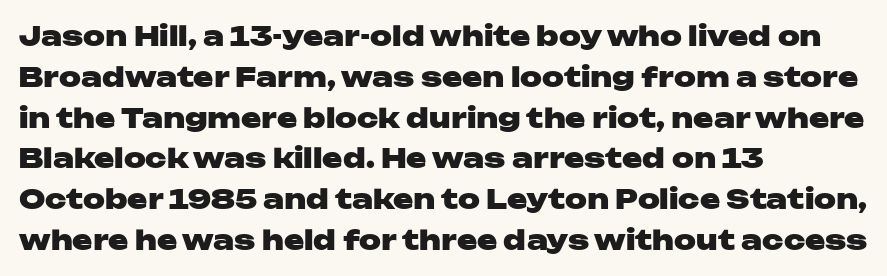
Q: Is the text bold? A: Yes.
Q: Is the text italic (slanted)? A: No, it is upright.
Q: Is the text underlined? A: No.
Q: How is the paragraph aligned? A: Left-aligned.
Q: Is the spacing between letters normal or unusually wide? A: Normal.
Q: Is the spacing between lines tight, normal or loose? A: Normal.
